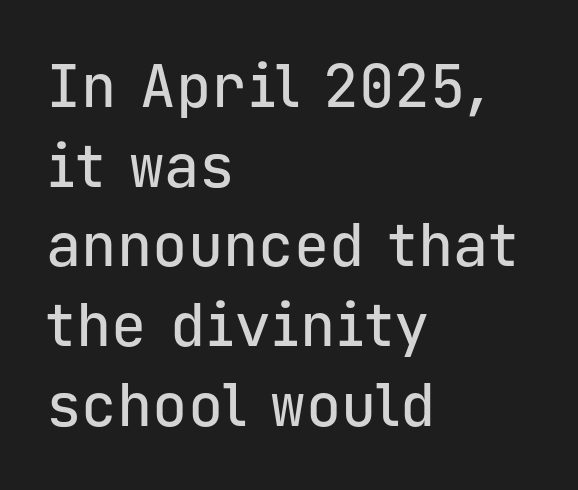
{"serif": "no", "italic": "no", "width": "normal", "stroke_contrast": "low", "x_height": "medium", "monospaced": "yes", "underline": "no", "align": "left", "line_spacing": "normal", "line_spacing_ratio": 1.35, "letter_spacing": "normal", "letter_spacing_em": 0.0, "glyph_px": 59}
